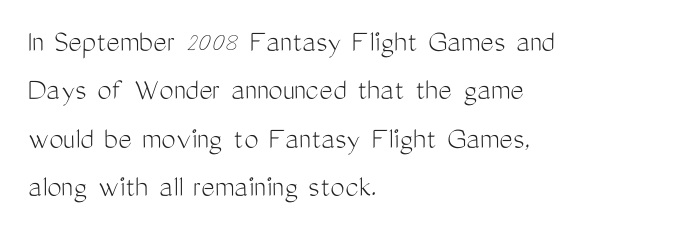
Q: Is the text bold? A: No.
Q: Is the text italic (slanted)? A: No, it is upright.
Q: Is the typeface a serif or a sans-serif typeface? A: Sans-serif.
Q: Is the text underlined? A: No.
Q: How is the paragraph aligned? A: Left-aligned.
Q: Is the spacing between letters normal or unusually wide? A: Normal.
Q: Is the spacing between lines tight, normal or loose? A: Normal.
Q: Width (condensed, normal, or wide)? A: Condensed.
Q: Stroke contrast? A: Medium.
Q: x-height? A: Medium.
Q: Monospaced? A: No.
